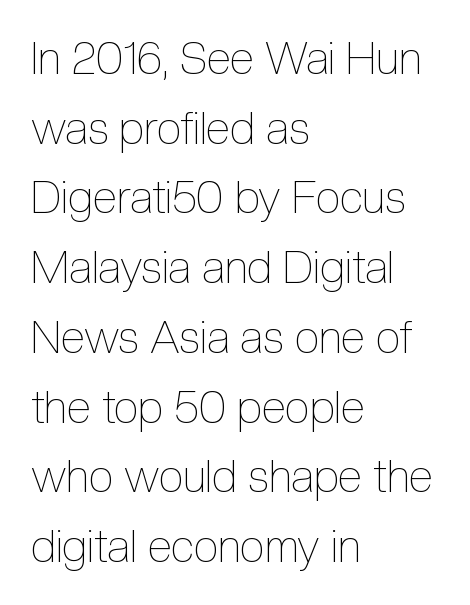
Layout note: lines flush left. Posture: vertical. Each word holds together tightly as a unit, with standard inter-letter gaps. Descenders hang freely into open space. The face used here is proportionally spaced, like ordinary book or web type.
